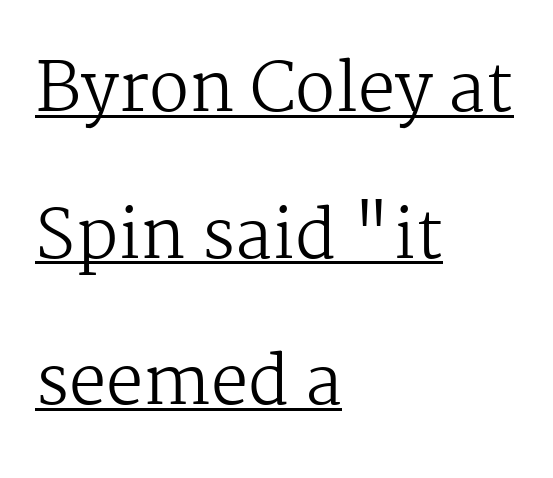
{"serif": "yes", "italic": "no", "bold": "no", "weight": "regular", "width": "normal", "stroke_contrast": "medium", "x_height": "medium", "monospaced": "no", "underline": "yes", "align": "left", "line_spacing": "loose", "line_spacing_ratio": 2.19, "letter_spacing": "normal", "letter_spacing_em": 0.0, "glyph_px": 67}
